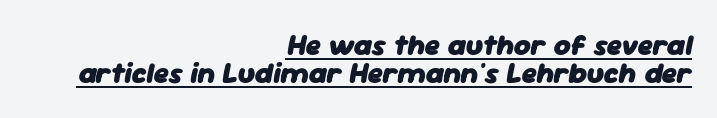
Like a heading marked for emphasis, these lines bear an underscore. The letters are slanted; this is an italic face. Successive baselines arrive quickly, one right under another. One-word summary of the alignment: right. Each letter keeps its own natural width here, so spacing adapts to shape.
